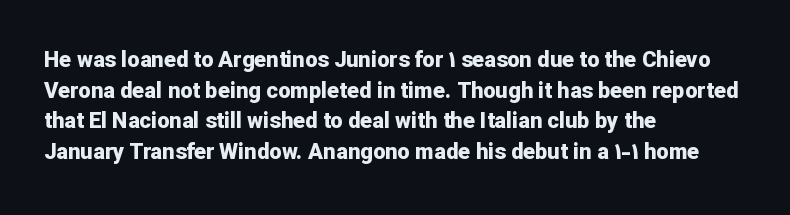
If you drew a line through each stem, it would be perfectly vertical. A normal amount of white space separates one row of letters from the next. Unmarked baselines from the first word to the last. Pretty heavy lettering here — definitely bold. The paragraph has a hard left edge and a soft right edge. These lines keep a tight, regular rhythm from letter to letter.
